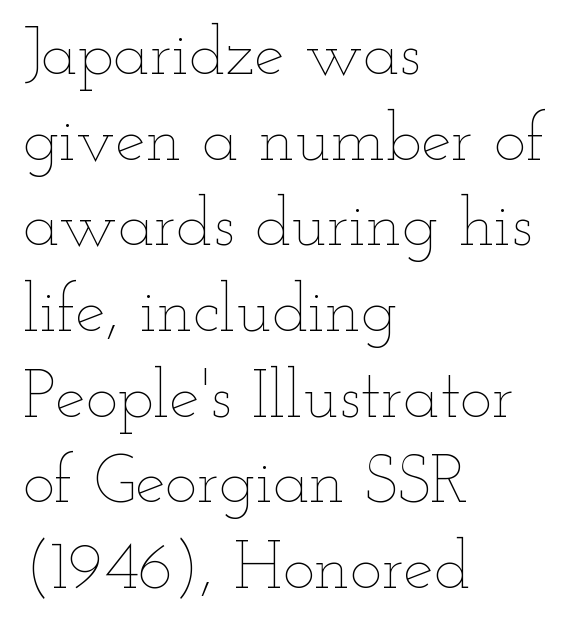
The image shows 68 px thin, wide type, upright; set left-aligned, normal line spacing (1.26x), normal letter spacing, not underlined; low stroke contrast and a small x-height.
